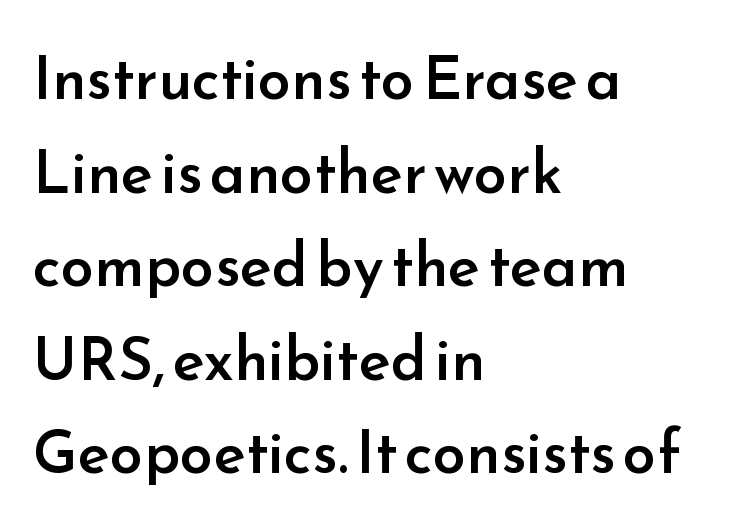
{"serif": "no", "italic": "no", "bold": "semi", "weight": "semibold", "width": "normal", "stroke_contrast": "low", "x_height": "small", "monospaced": "no", "underline": "no", "align": "left", "line_spacing": "normal", "line_spacing_ratio": 1.56, "letter_spacing": "normal", "letter_spacing_em": 0.0, "glyph_px": 60}
